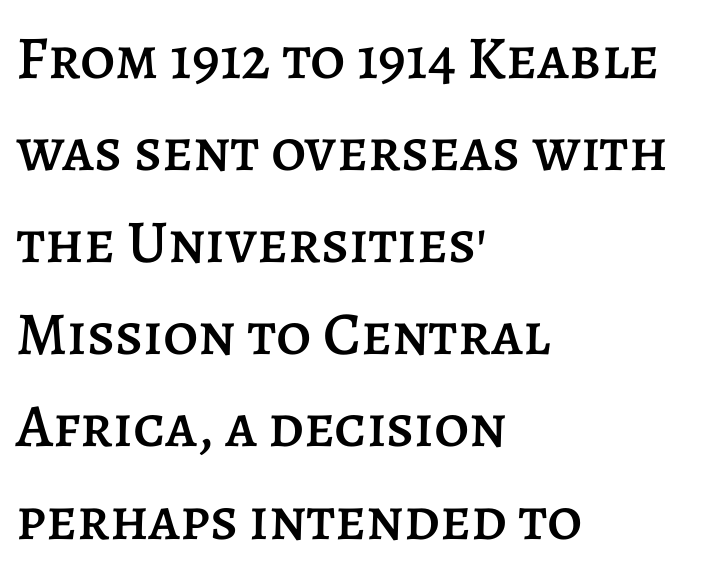
The image shows 61 px text type, upright; set left-aligned, normal line spacing (1.51x), normal letter spacing, not underlined; low stroke contrast and a large x-height.
